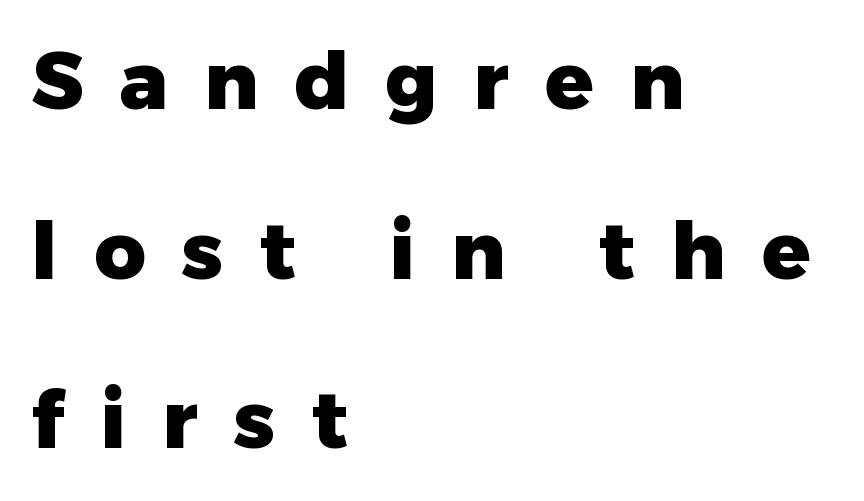
Bare-footed words on every line. Leading: increased. Pretty heavy lettering here — definitely bold. No italicization has been applied; the sample stays upright. Spacing verdict: proportional, widths tailored to each character. The paragraph shown leans on its left margin.
